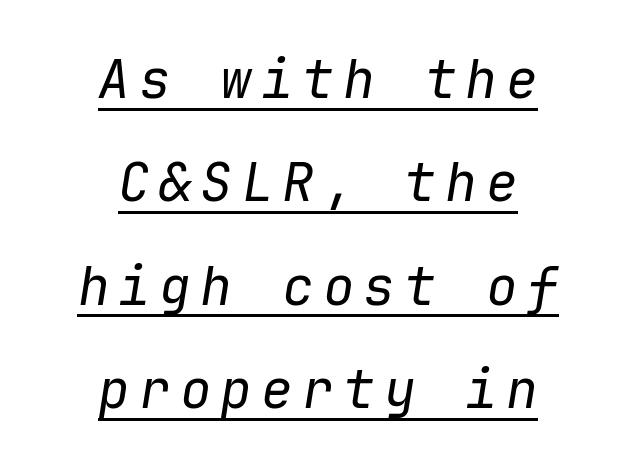
{"italic": "yes", "lean": "right", "slant_degrees": 9, "bold": "no", "weight": "regular", "width": "normal", "stroke_contrast": "low", "x_height": "medium", "monospaced": "yes", "underline": "yes", "align": "center", "line_spacing": "loose", "line_spacing_ratio": 1.95, "glyph_px": 53}
